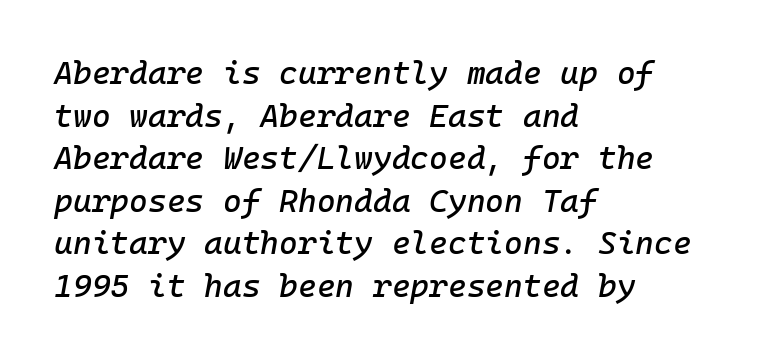
The image shows 32 px text type, italic (leaning right), monospaced; set left-aligned, normal line spacing (1.33x), normal letter spacing, not underlined; low stroke contrast and a medium x-height.
